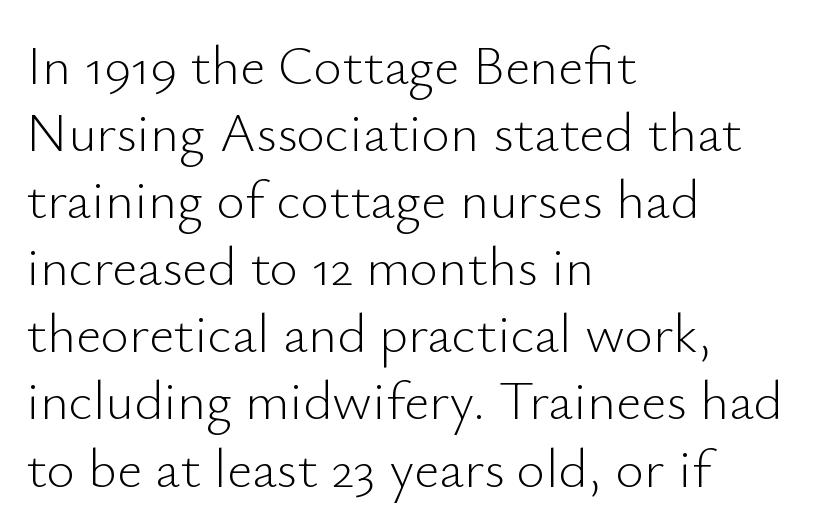
The image shows 55 px light sans-serif type, upright; set left-aligned, line spacing 1.22x, normal letter spacing, not underlined; low stroke contrast and a small x-height.
